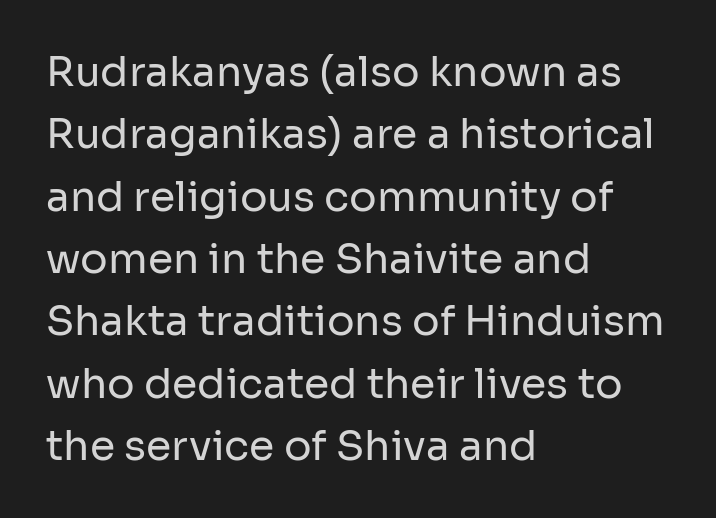
Every row of glyphs begins at an identical x-position on the left. Proportional: the letters do not fall into vertical columns. Has an underline been added? It has not. Compared with typical body copy, the letter spacing here is the same. The font sits on the lighter half of the weight spectrum, regular included. Nope, not italic — everything's standing straight.
